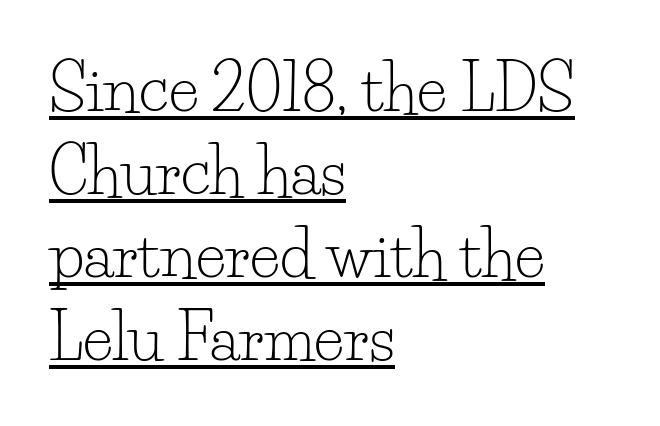
{"serif": "yes", "italic": "no", "bold": "no", "weight": "light", "width": "normal", "stroke_contrast": "low", "x_height": "small", "monospaced": "no", "underline": "yes", "align": "left", "line_spacing": "normal", "line_spacing_ratio": 1.32, "letter_spacing": "normal", "letter_spacing_em": 0.0, "glyph_px": 63}
